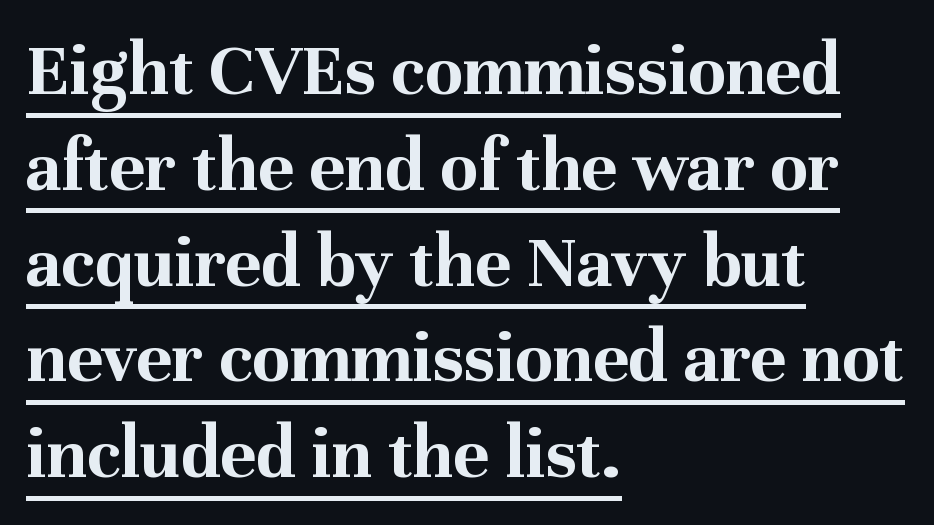
You could not count columns in this text — the font is proportionally spaced. This is the regular roman posture of the typeface. Caption: bold face, heavy strokes. Regarding serifs, this sample has them.
